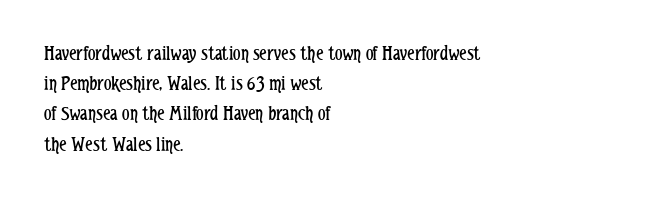
{"italic": "no", "bold": "no", "underline": "no", "align": "left", "line_spacing": "normal", "line_spacing_ratio": 1.44, "letter_spacing": "normal", "letter_spacing_em": 0.0, "glyph_px": 21}
